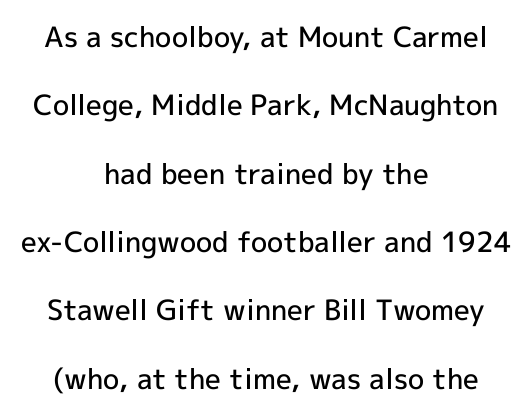
{"serif": "no", "italic": "no", "bold": "semi", "weight": "semibold", "width": "normal", "x_height": "medium", "monospaced": "no", "underline": "no", "align": "center", "line_spacing": "loose", "line_spacing_ratio": 2.44, "letter_spacing": "normal", "letter_spacing_em": 0.0, "glyph_px": 28}
